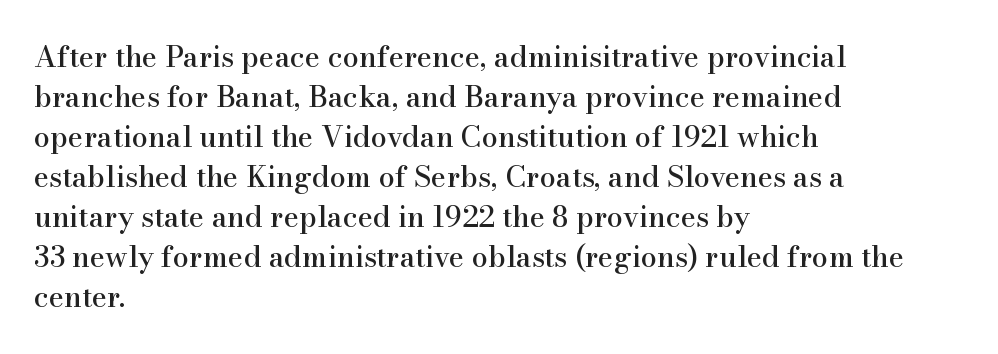
The image shows 29 px serif type, upright; set left-aligned, normal line spacing (1.38x), normal letter spacing, not underlined; high stroke contrast and a small x-height.
